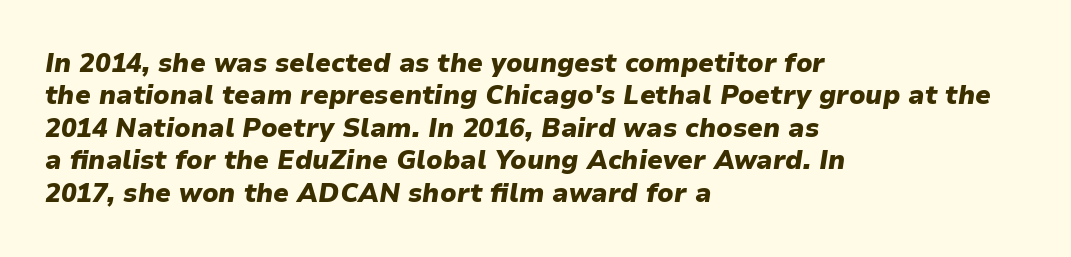
The font's italic variant was chosen for this text. You could call the tracking neutral — neither tight nor loose. The sample has been set heavy, in full bold. Reading down the block, your eye returns to a fixed left position each line. Interline gaps are of average width in this sample. The foot of each line stays bare and open.
